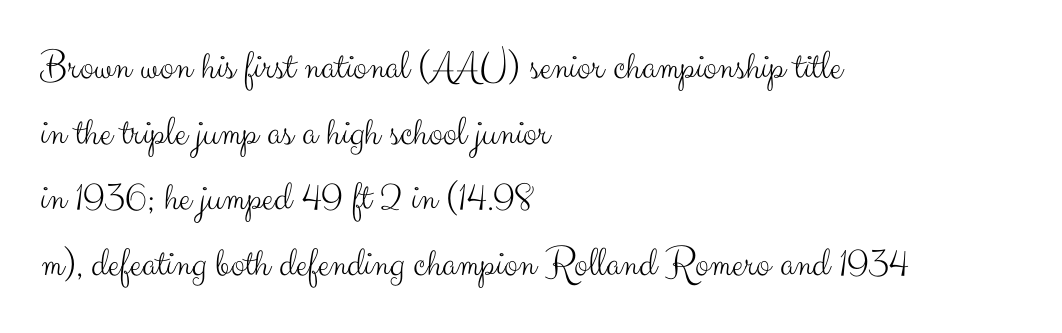
Q: Is the text bold? A: No.
Q: Is the text italic (slanted)? A: Yes.
Q: Is the typeface a serif or a sans-serif typeface? A: Sans-serif.
Q: Is the text underlined? A: No.
Q: How is the paragraph aligned? A: Left-aligned.
Q: Is the spacing between letters normal or unusually wide? A: Normal.
Q: Is the spacing between lines tight, normal or loose? A: Normal.
Q: Width (condensed, normal, or wide)? A: Normal.
Q: Stroke contrast? A: Medium.
Q: x-height? A: Small.
Q: Monospaced? A: No.
